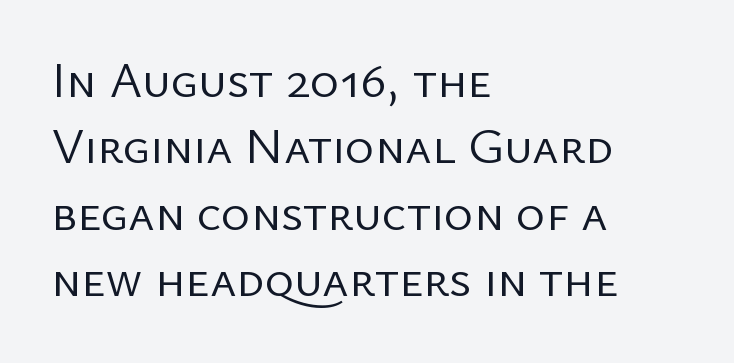
Descender tails drop into unmarked territory. Examine the stroke ends and you'll find no serifs. These lines sit exactly where default settings would place them. Every stem runs plumb, perpendicular to the baseline.
